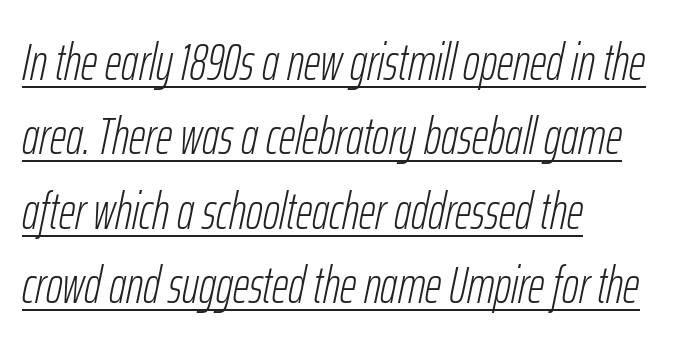
The image shows 51 px light, condensed type, italic (leaning right); set left-aligned, normal line spacing (1.46x), normal letter spacing, underlined; low stroke contrast and a medium x-height.
